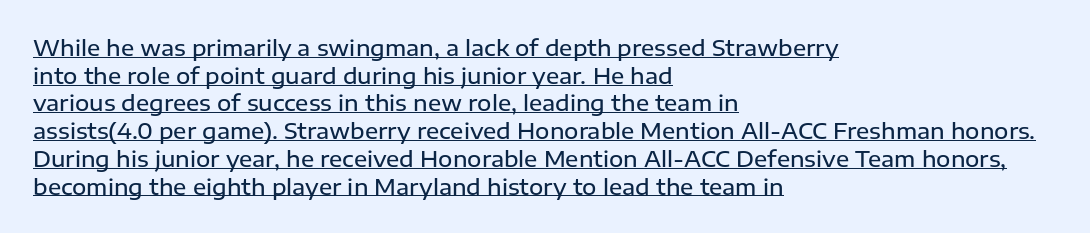
The image shows 22 px text type, upright; set left-aligned, normal line spacing (1.26x), normal letter spacing, underlined.
